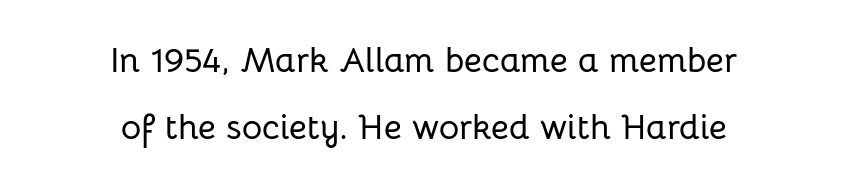
{"serif": "no", "italic": "no", "width": "normal", "stroke_contrast": "low", "x_height": "medium", "monospaced": "no", "underline": "no", "align": "center", "line_spacing": "loose", "line_spacing_ratio": 1.92, "letter_spacing": "normal", "letter_spacing_em": 0.0, "glyph_px": 35}
